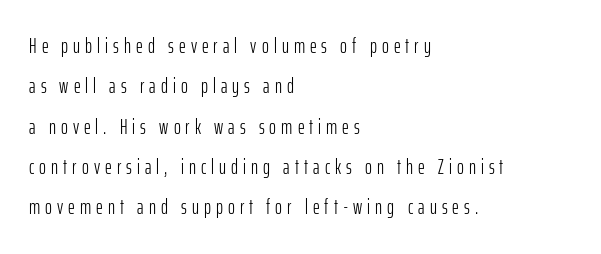
The image shows 21 px text type, upright; set left-aligned, loose line spacing (1.92x), unusually wide letter spacing (+0.24 em), not underlined.
